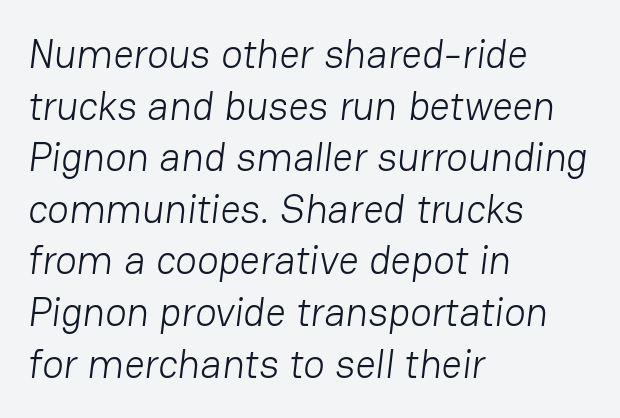
Q: Is the text bold? A: No.
Q: Is the typeface a serif or a sans-serif typeface? A: Sans-serif.
Q: Is the text underlined? A: No.
Q: How is the paragraph aligned? A: Left-aligned.
Q: Is the spacing between letters normal or unusually wide? A: Normal.
Q: Is the spacing between lines tight, normal or loose? A: Normal.
Q: Width (condensed, normal, or wide)? A: Normal.
Q: Stroke contrast? A: Low.
Q: x-height? A: Medium.
Q: Monospaced? A: No.
